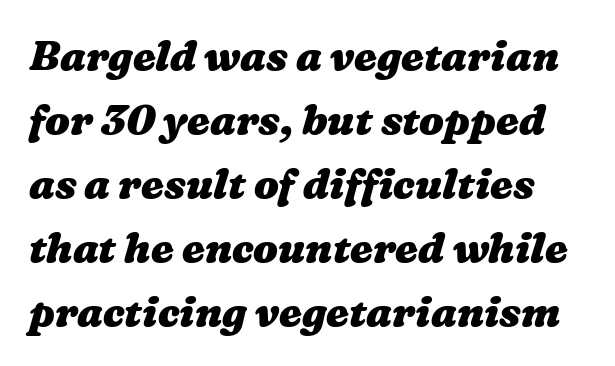
{"bold": "yes", "weight": "heavy", "width": "wide", "stroke_contrast": "medium", "x_height": "medium", "monospaced": "no", "underline": "no", "line_spacing": "normal", "line_spacing_ratio": 1.56, "letter_spacing": "normal", "letter_spacing_em": 0.0, "glyph_px": 41}
